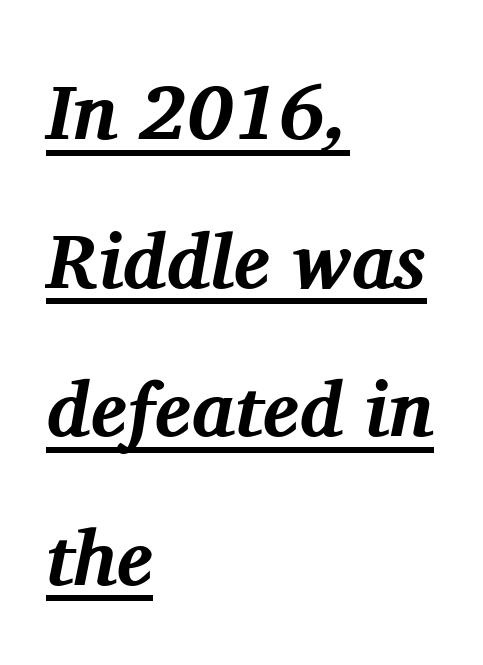
The image shows 77 px bold serif type, italic (leaning right); set left-aligned, loose line spacing (1.93x), normal letter spacing, underlined; medium stroke contrast and a medium x-height.
